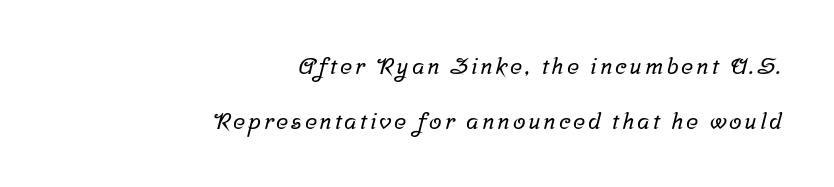
Q: Is the text underlined? A: No.
Q: How is the paragraph aligned? A: Right-aligned.
Q: Is the spacing between lines tight, normal or loose? A: Loose.
